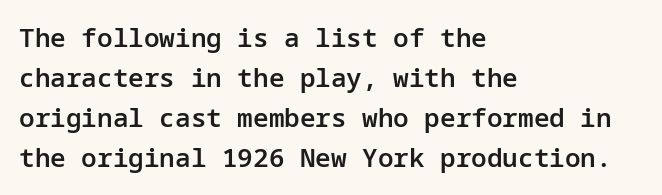
Q: Is the text bold? A: Semi-bold.
Q: Is the text italic (slanted)? A: No, it is upright.
Q: Is the text underlined? A: No.
Q: How is the paragraph aligned? A: Left-aligned.
Q: Is the spacing between letters normal or unusually wide? A: Normal.
Q: Is the spacing between lines tight, normal or loose? A: Normal.
